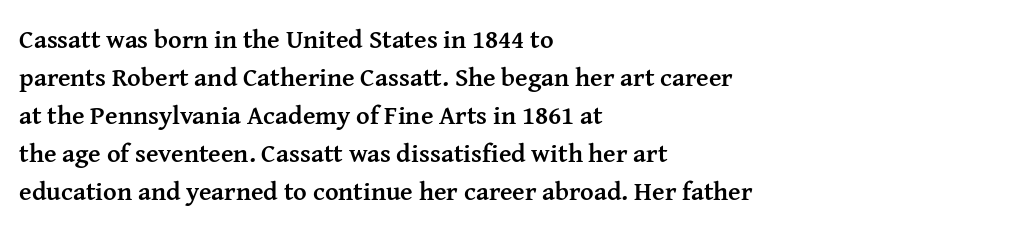
Horizontal alignment here is leftward, the default for most running prose. Nothing unusual about the tracking: characters are spaced as the font intends. Students, observe: this is what conventionally led text looks like. Does the lettering tilt? It doesn't — this is upright.
